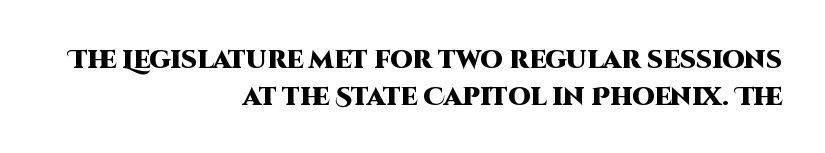
Caption: bold face, heavy strokes. The tracking reads as untouched default to a designer's eye. If you drew a ruler down the right edge, every line would touch it. The block of text has a typical density, with ordinary space between rows. The specimen omits any rule beneath the text block's lines.
